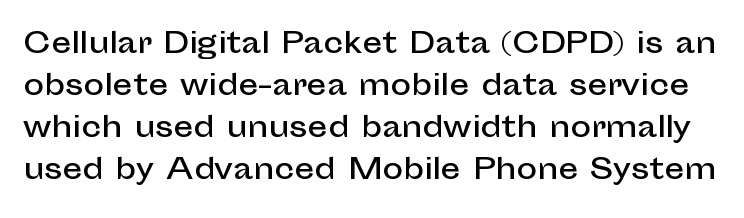
Letters rest on an invisible, unmarked baseline. No extra tracking has been applied to these lines. Reading down the column, the eye jumps a familiar distance to each next line. The type sits square on the baseline with zero lean. These lines are rendered in a variable-pitch font. You can tell from the bare stems that sans-serif type was used.
